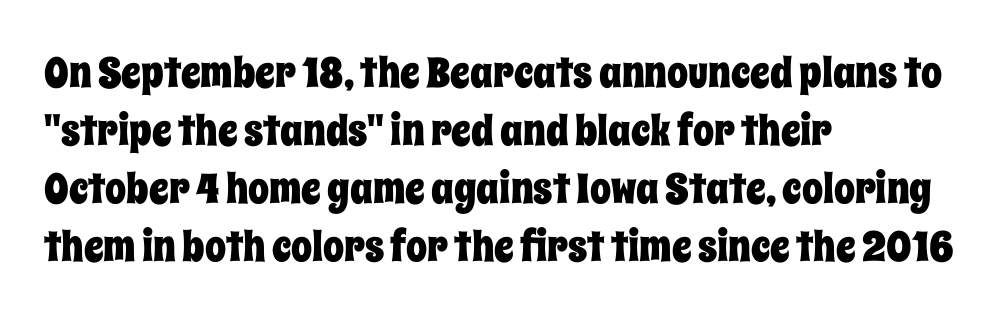
The lettering holds an erect, upright posture throughout. This block has exactly the height ordinary leading produces. Descenders hang freely into open space. A student would call this left alignment; a typographer would say flush left, rag right. These lines are rendered in a variable-pitch font. Spacing between characters is what you'd get straight out of the box.
